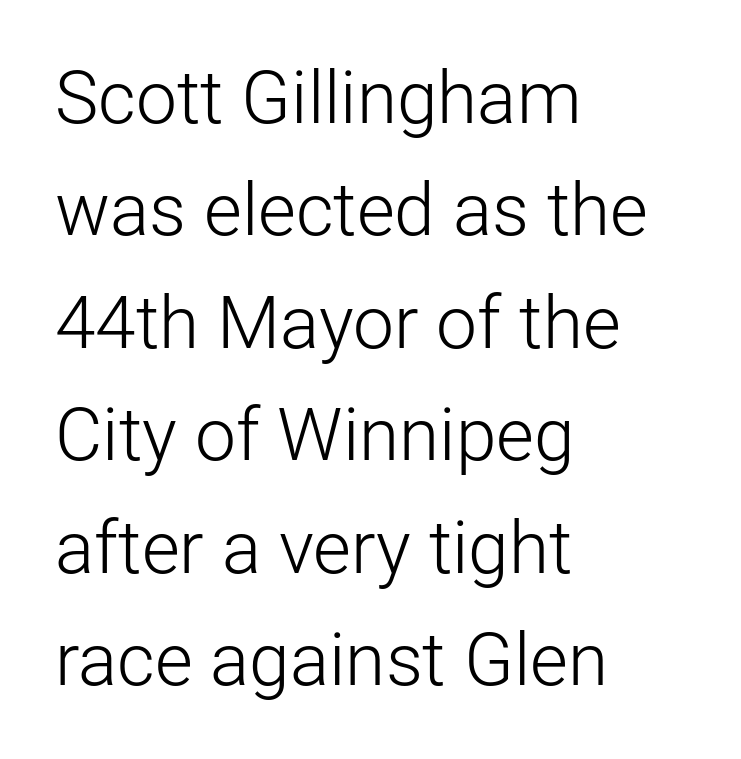
{"serif": "no", "italic": "no", "bold": "no", "weight": "light", "width": "normal", "stroke_contrast": "low", "x_height": "medium", "monospaced": "no", "underline": "no", "align": "left", "line_spacing": "normal", "line_spacing_ratio": 1.54, "letter_spacing": "normal", "letter_spacing_em": 0.0, "glyph_px": 73}
